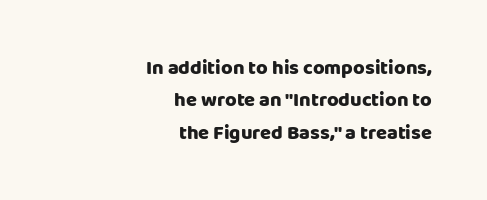
Q: Is the text italic (slanted)? A: No, it is upright.
Q: Is the text underlined? A: No.
Q: How is the paragraph aligned? A: Right-aligned.
Q: Is the spacing between letters normal or unusually wide? A: Normal.
Q: Is the spacing between lines tight, normal or loose? A: Normal.
